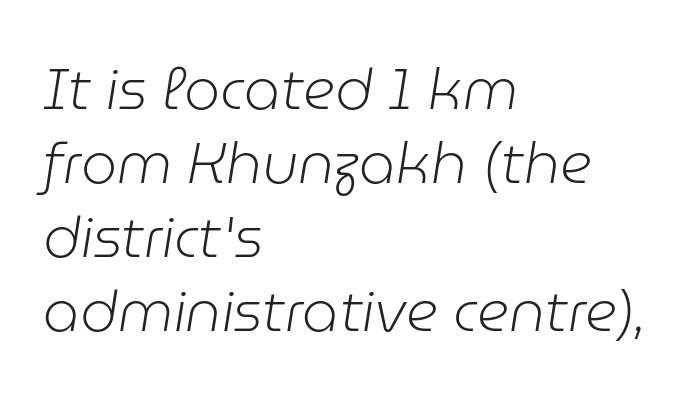
Q: Is the text bold? A: No.
Q: Is the text italic (slanted)? A: Yes, it leans right by about 9 degrees.
Q: Is the text underlined? A: No.
Q: How is the paragraph aligned? A: Left-aligned.
Q: Is the spacing between letters normal or unusually wide? A: Normal.
Q: Is the spacing between lines tight, normal or loose? A: Normal.
Q: Width (condensed, normal, or wide)? A: Normal.
Q: Stroke contrast? A: Low.
Q: x-height? A: Medium.
Q: Monospaced? A: No.
